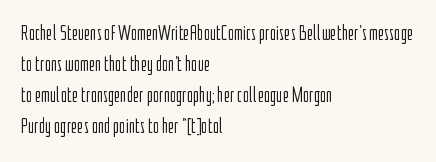
The image shows 21 px text type, upright; set left-aligned, normal line spacing (1.48x), normal letter spacing, not underlined.
